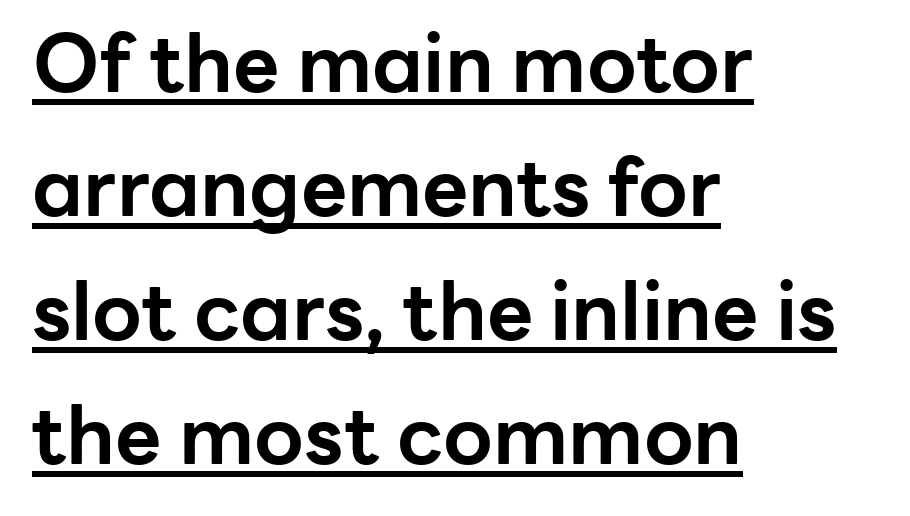
Rendered with straight, roman letterforms. A typographer would call this underscored text. Normally led — the rows are evenly, conventionally spaced. How are the letters spaced? Ordinarily, with no added tracking. Compared with a centered layout, this one pins lines to the left instead.
